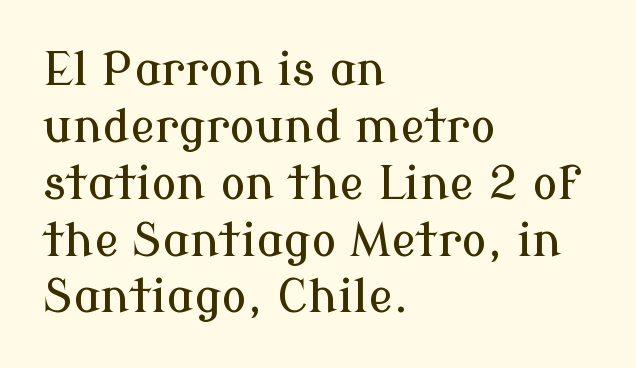
The image shows 47 px serif type, upright; set left-aligned, line spacing 1.21x, normal letter spacing, not underlined; low stroke contrast and a medium x-height.
